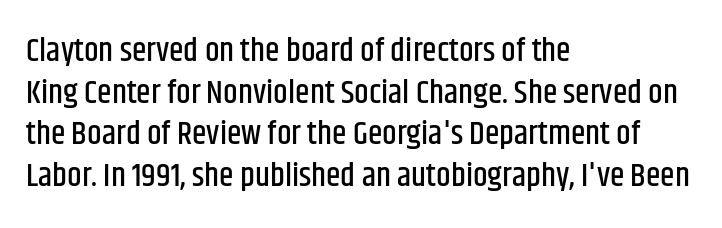
The image shows 33 px condensed sans-serif type, upright; set left-aligned, normal line spacing (1.26x), normal letter spacing, not underlined; low stroke contrast and a large x-height.
